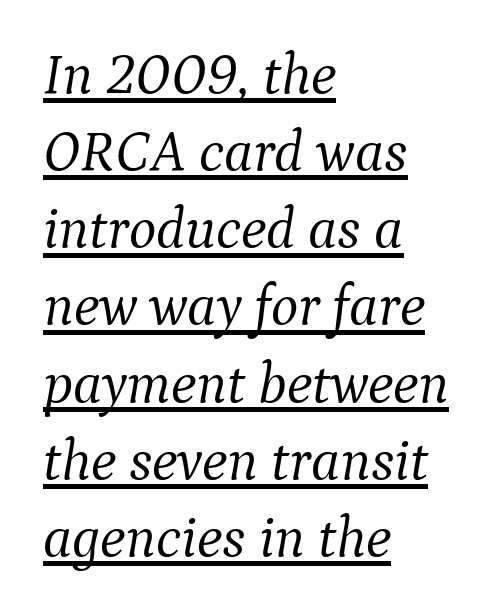
Q: Is the text bold? A: No.
Q: Is the text italic (slanted)? A: Yes, it leans right by about 9 degrees.
Q: Is the typeface a serif or a sans-serif typeface? A: Serif.
Q: Is the text underlined? A: Yes.
Q: How is the paragraph aligned? A: Left-aligned.
Q: Is the spacing between letters normal or unusually wide? A: Normal.
Q: Is the spacing between lines tight, normal or loose? A: Normal.
Q: Width (condensed, normal, or wide)? A: Normal.
Q: Stroke contrast? A: Medium.
Q: x-height? A: Medium.
Q: Monospaced? A: No.
